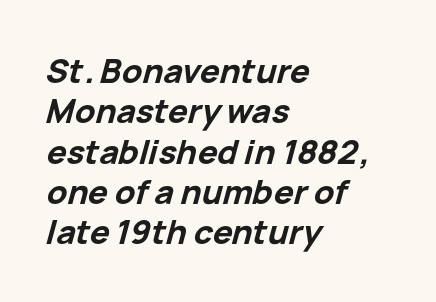
Q: Is the text bold? A: Yes.
Q: Is the text italic (slanted)? A: Yes, it leans right by about 15 degrees.
Q: Is the text underlined? A: No.
Q: How is the paragraph aligned? A: Left-aligned.
Q: Is the spacing between letters normal or unusually wide? A: Normal.
Q: Width (condensed, normal, or wide)? A: Normal.
Q: Stroke contrast? A: Low.
Q: x-height? A: Medium.
Q: Monospaced? A: No.
